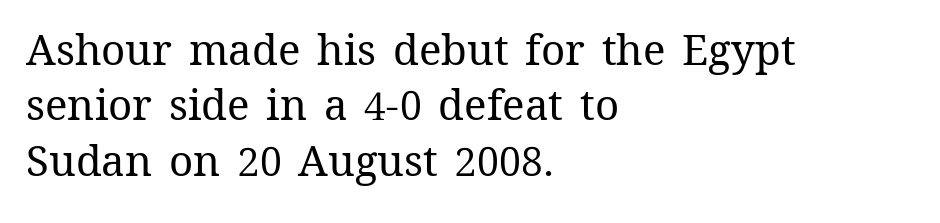
The designer left line spacing at the default. The lines are quadded left. The weight tops out at a normal text grade. The letters advance in unequal steps, a hallmark of proportional type. Tall strokes in this sample are plumb rather than angled. There is no visible air inserted between adjacent glyphs.
